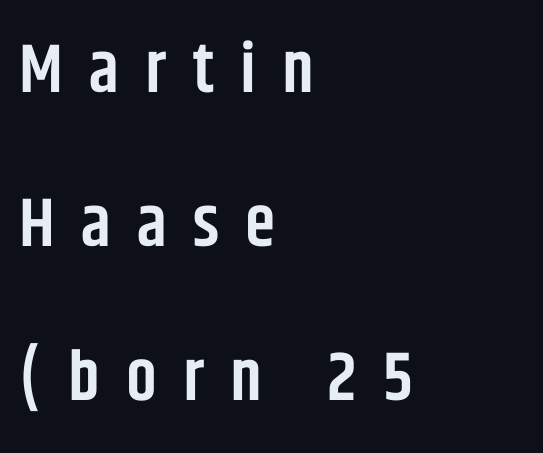
{"serif": "no", "italic": "no", "bold": "semi", "weight": "semibold", "width": "condensed", "stroke_contrast": "low", "x_height": "large", "monospaced": "no", "underline": "no", "align": "left", "line_spacing": "loose", "line_spacing_ratio": 2.23, "letter_spacing": "wide", "letter_spacing_em": 0.38, "glyph_px": 69}
